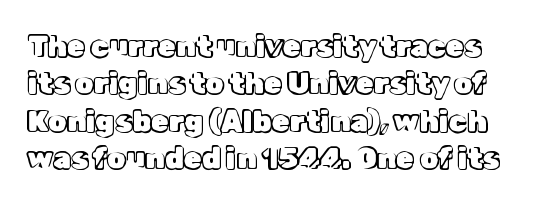
{"italic": "no", "width": "normal", "x_height": "medium", "monospaced": "no", "underline": "no", "line_spacing": "normal", "line_spacing_ratio": 1.29, "letter_spacing": "normal", "letter_spacing_em": 0.0, "glyph_px": 29}
